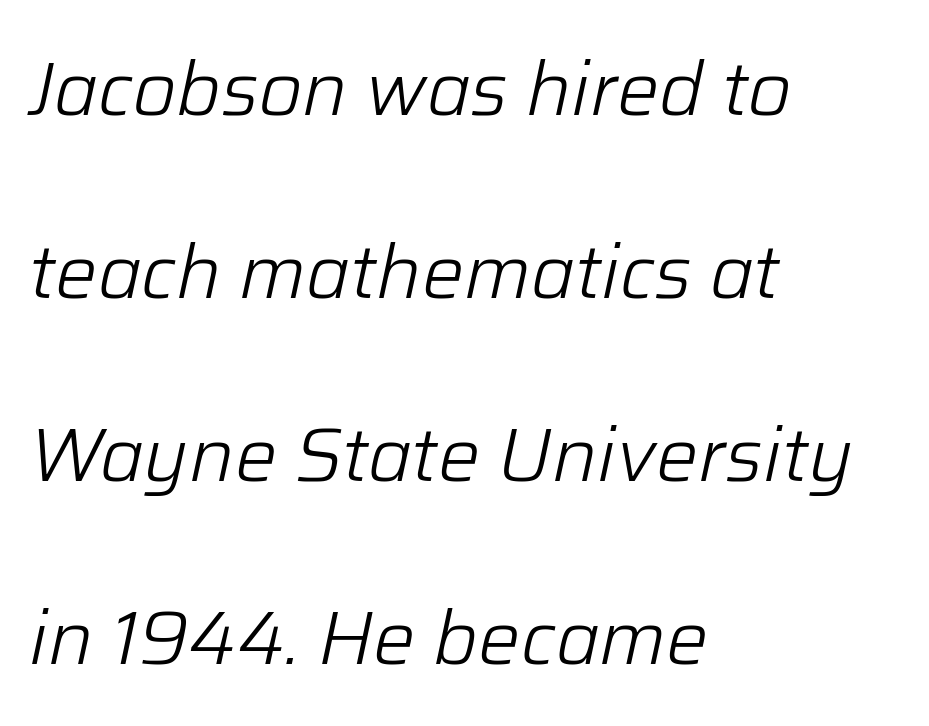
Q: Is the text bold? A: No.
Q: Is the text italic (slanted)? A: Yes, it leans right by about 12 degrees.
Q: Is the text underlined? A: No.
Q: How is the paragraph aligned? A: Left-aligned.
Q: Is the spacing between letters normal or unusually wide? A: Normal.
Q: Is the spacing between lines tight, normal or loose? A: Loose.
Q: Width (condensed, normal, or wide)? A: Normal.
Q: Stroke contrast? A: Low.
Q: x-height? A: Medium.
Q: Monospaced? A: No.
